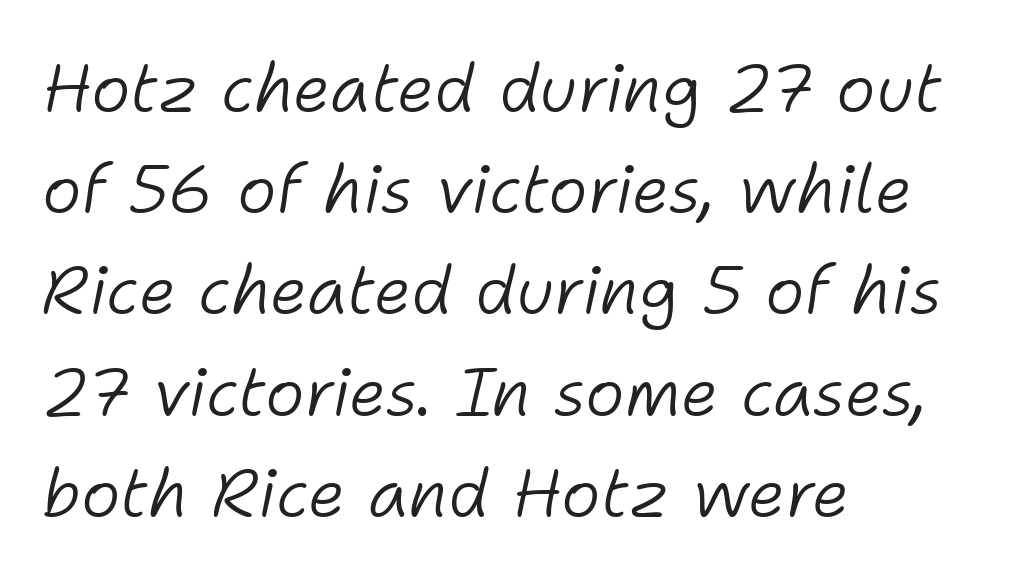
The image shows 67 px light type, italic (leaning right); set left-aligned, normal line spacing (1.51x), normal letter spacing, not underlined; low stroke contrast and a medium x-height.
